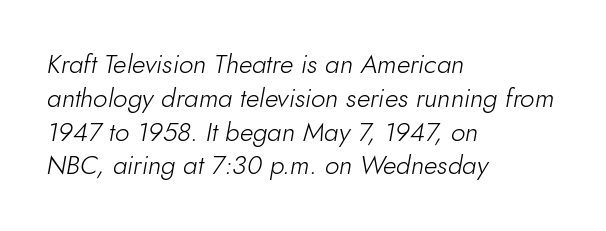
Tracking here is standard; glyphs follow each other at the usual distance. Summary of vertical rhythm: regular, with standard interline spacing. The words here are not underlined. There's an unmistakable incline to the writing here. Stroke thickness stays within the range of a standard reading face or lighter.
